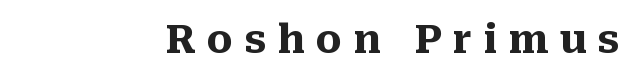
Q: Is the text bold? A: Yes.
Q: Is the text italic (slanted)? A: No, it is upright.
Q: Is the typeface a serif or a sans-serif typeface? A: Serif.
Q: Is the text underlined? A: No.
Q: Is the spacing between letters normal or unusually wide? A: Unusually wide.
Q: Width (condensed, normal, or wide)? A: Normal.
Q: Stroke contrast? A: Medium.
Q: x-height? A: Medium.
Q: Monospaced? A: No.
